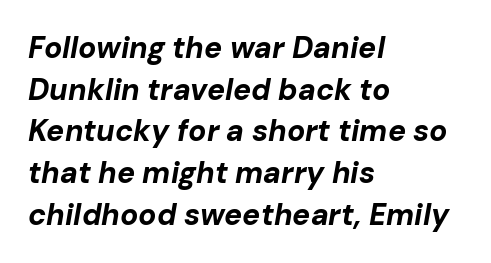
The type is set solid horizontally, with unmodified tracking. Which margin do the lines hug? The left one — the right edge is uneven. Each letter keeps its own natural width here, so spacing adapts to shape. Normally led — the rows are evenly, conventionally spaced. These lines carry a lot of weight — the face is fully bold.
